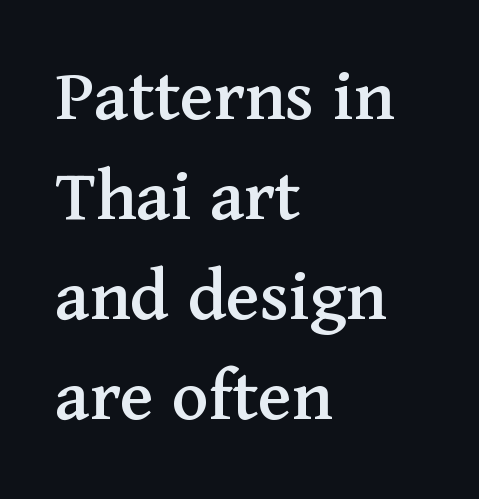
Q: Is the text italic (slanted)? A: No, it is upright.
Q: Is the typeface a serif or a sans-serif typeface? A: Serif.
Q: Is the text underlined? A: No.
Q: How is the paragraph aligned? A: Left-aligned.
Q: Is the spacing between letters normal or unusually wide? A: Normal.
Q: Is the spacing between lines tight, normal or loose? A: Normal.
Q: Width (condensed, normal, or wide)? A: Normal.
Q: Stroke contrast? A: Medium.
Q: x-height? A: Medium.
Q: Monospaced? A: No.
